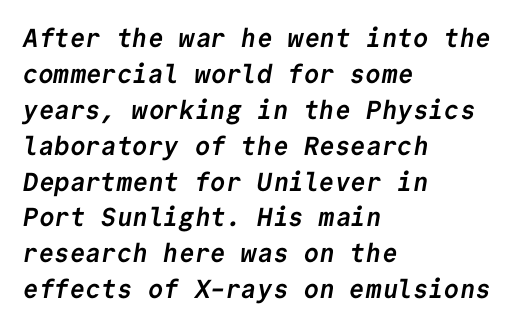
The image shows 26 px bold type; set left-aligned, normal line spacing (1.38x), normal letter spacing, not underlined.
